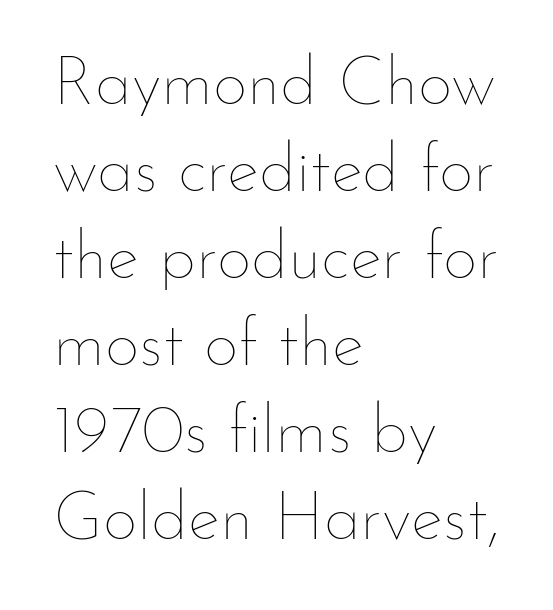
Q: Is the text bold? A: No.
Q: Is the text italic (slanted)? A: No, it is upright.
Q: Is the text underlined? A: No.
Q: How is the paragraph aligned? A: Left-aligned.
Q: Is the spacing between letters normal or unusually wide? A: Normal.
Q: Is the spacing between lines tight, normal or loose? A: Normal.
Q: Width (condensed, normal, or wide)? A: Normal.
Q: Stroke contrast? A: Low.
Q: x-height? A: Small.
Q: Monospaced? A: No.
